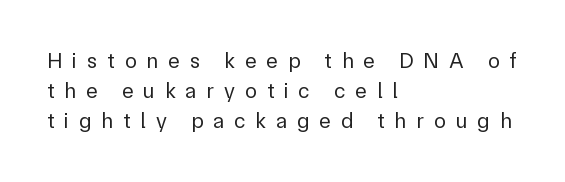
Q: Is the text bold? A: No.
Q: Is the text italic (slanted)? A: No, it is upright.
Q: Is the text underlined? A: No.
Q: How is the paragraph aligned? A: Left-aligned.
Q: Is the spacing between letters normal or unusually wide? A: Unusually wide.
Q: Is the spacing between lines tight, normal or loose? A: Normal.
